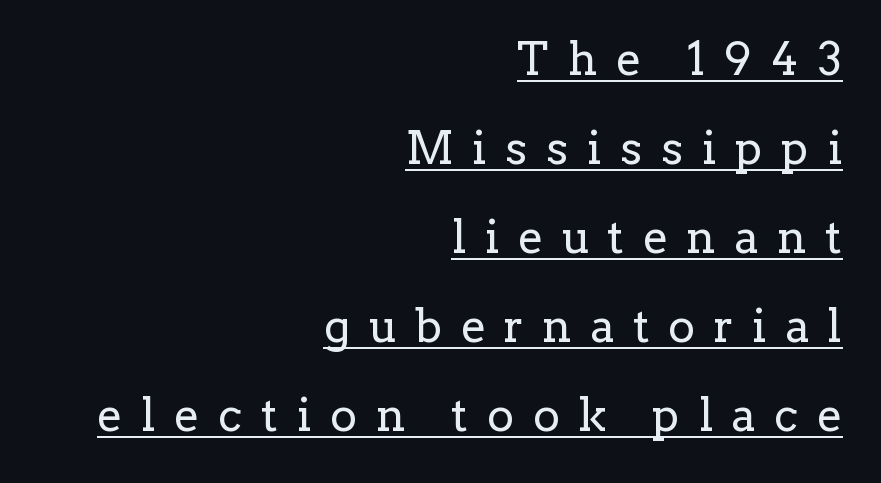
Q: Is the text bold? A: No.
Q: Is the text italic (slanted)? A: No, it is upright.
Q: Is the typeface a serif or a sans-serif typeface? A: Serif.
Q: Is the text underlined? A: Yes.
Q: How is the paragraph aligned? A: Right-aligned.
Q: Is the spacing between letters normal or unusually wide? A: Unusually wide.
Q: Is the spacing between lines tight, normal or loose? A: Loose.
Q: Width (condensed, normal, or wide)? A: Normal.
Q: Stroke contrast? A: Low.
Q: x-height? A: Medium.
Q: Monospaced? A: No.
